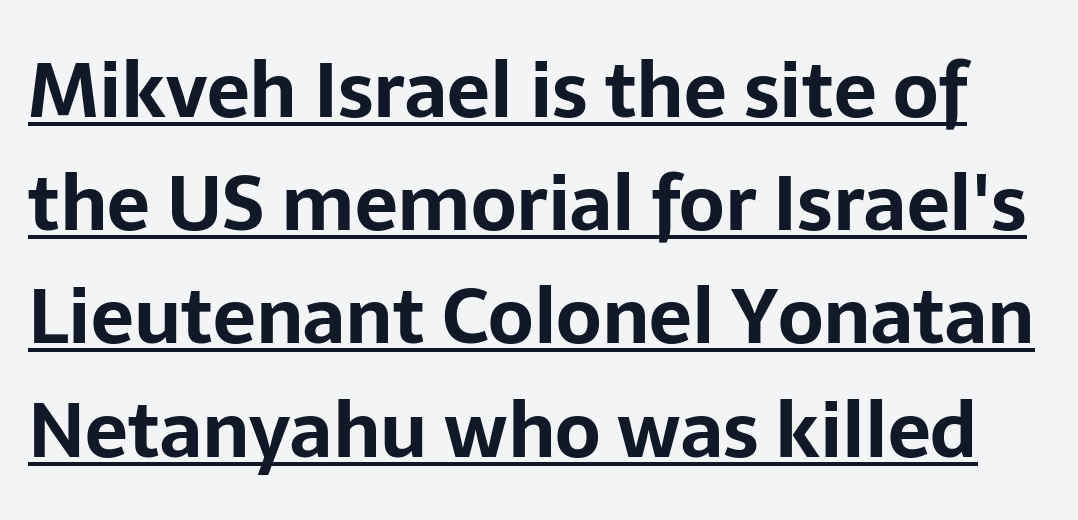
The image shows 76 px bold sans-serif type, upright; set normal line spacing (1.49x), normal letter spacing, underlined; low stroke contrast and a medium x-height.
